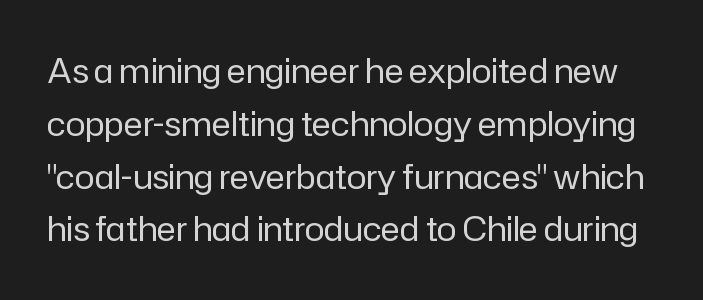
The designer left line spacing at the default. Does the type have serifs? No, each stem ends abruptly. Is the type heavy? It reads as light-to-regular instead. Character widths vary here, with narrow letters taking less room than wide ones. The type is set solid horizontally, with unmodified tracking. Tall strokes in this sample are plumb rather than angled.
